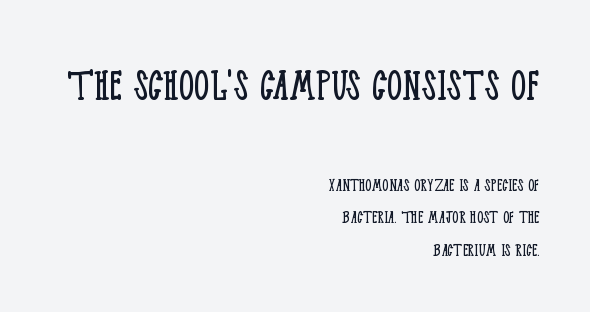
{"serif": "yes", "italic": "no", "bold": "no", "weight": "light", "width": "condensed", "stroke_contrast": "low", "x_height": "large", "monospaced": "no", "underline": "no", "align": "right", "line_spacing": "normal", "line_spacing_ratio": 1.64, "letter_spacing": "normal", "letter_spacing_em": 0.0, "larger_block": "first", "size_ratio": 2.45, "glyph_px": 49}
